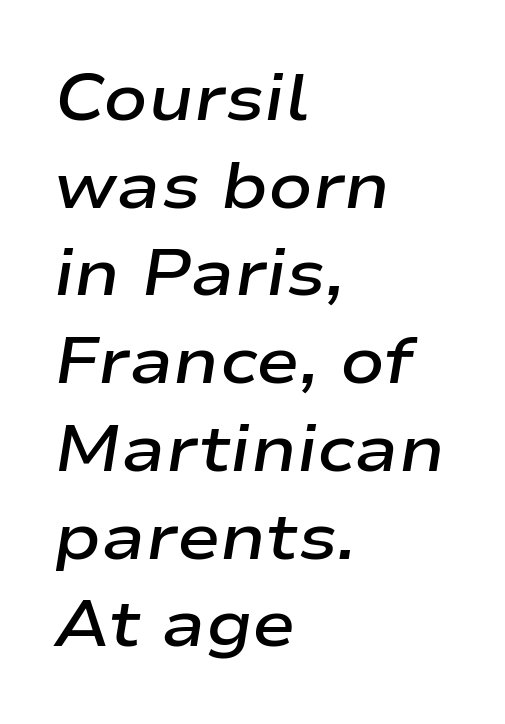
{"italic": "yes", "lean": "right", "slant_degrees": 9, "bold": "semi", "weight": "semibold", "width": "wide", "stroke_contrast": "low", "x_height": "medium", "monospaced": "no", "underline": "no", "align": "left", "line_spacing": "normal", "line_spacing_ratio": 1.35, "letter_spacing": "normal", "letter_spacing_em": 0.0, "glyph_px": 65}
